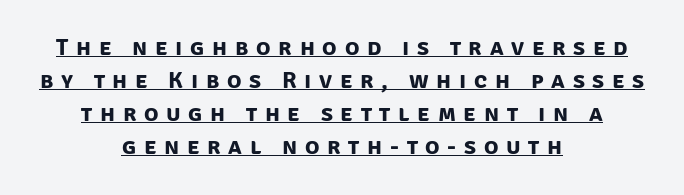
{"bold": "yes", "underline": "yes", "align": "center", "line_spacing": "normal", "line_spacing_ratio": 1.38, "letter_spacing": "wide", "letter_spacing_em": 0.32, "glyph_px": 24}
